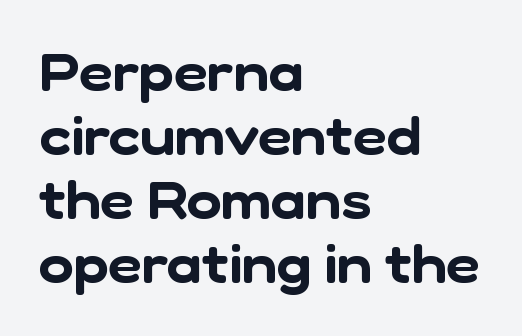
The image shows 53 px sans-serif type; set left-aligned, line spacing 1.21x, normal letter spacing, not underlined; low stroke contrast and a medium x-height.
